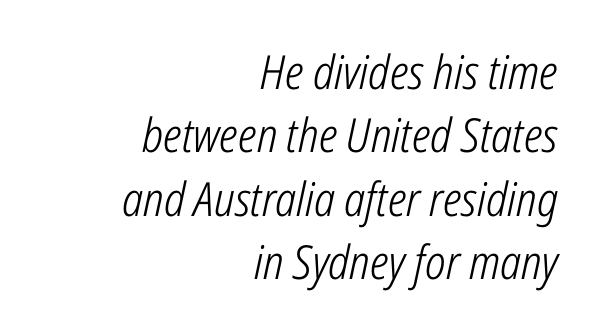
Leading matches the norm, producing a regular column. Nobody drew a line under any word here. Each letter keeps its own natural width here, so spacing adapts to shape. This rendering leaves character spacing at its baseline value.
